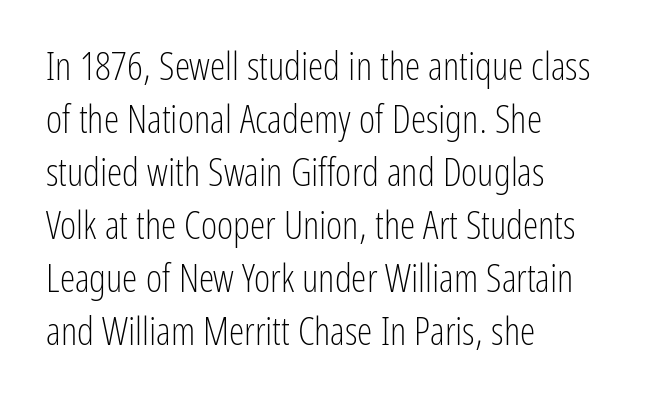
{"serif": "no", "italic": "no", "bold": "no", "weight": "light", "width": "condensed", "stroke_contrast": "low", "x_height": "medium", "monospaced": "no", "underline": "no", "align": "left", "line_spacing": "normal", "line_spacing_ratio": 1.36, "letter_spacing": "normal", "letter_spacing_em": 0.0, "glyph_px": 39}
